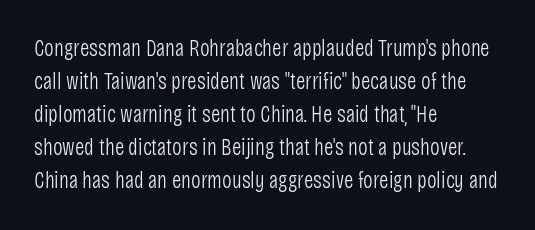
Does extra space separate the letters? No, they use regular spacing. The rendering anchors every line to the left-hand side. The axis of the letterforms is exactly vertical. These lines sit exactly where default settings would place them. Ink coverage per letter is moderate at most. Bare-footed words on every line.
